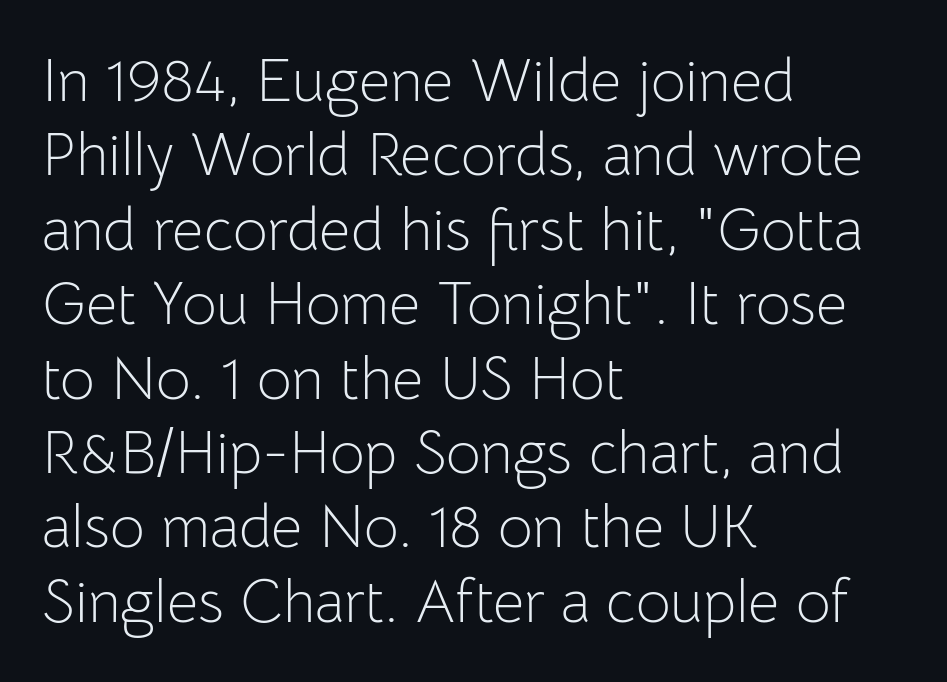
{"serif": "no", "italic": "no", "bold": "no", "weight": "light", "width": "normal", "stroke_contrast": "low", "x_height": "medium", "monospaced": "no", "underline": "no", "align": "left", "line_spacing_ratio": 1.24, "letter_spacing": "normal", "letter_spacing_em": 0.0, "glyph_px": 60}
